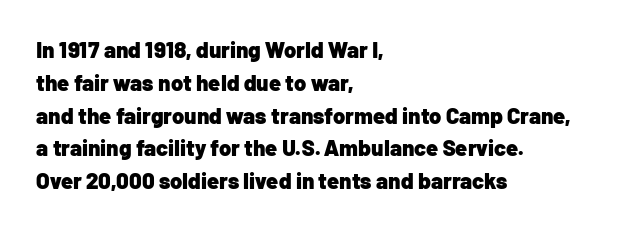
Q: Is the text bold? A: Yes.
Q: Is the text italic (slanted)? A: No, it is upright.
Q: Is the text underlined? A: No.
Q: How is the paragraph aligned? A: Left-aligned.
Q: Is the spacing between letters normal or unusually wide? A: Normal.
Q: Is the spacing between lines tight, normal or loose? A: Normal.
